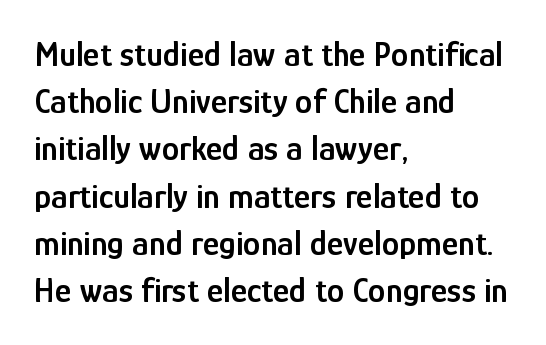
You could not count columns in this text — the font is proportionally spaced. Caption: standard tracking, unaltered. Notice how the stems are strictly vertical — no italics here. Every row of glyphs begins at an identical x-position on the left.
